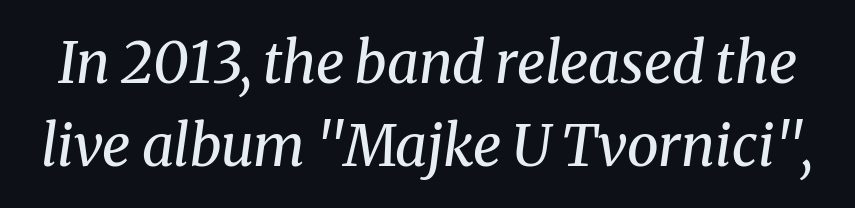
{"serif": "yes", "italic": "yes", "lean": "right", "slant_degrees": 8, "bold": "no", "weight": "regular", "width": "normal", "stroke_contrast": "medium", "x_height": "medium", "monospaced": "no", "underline": "no", "line_spacing": "normal", "line_spacing_ratio": 1.45, "letter_spacing": "normal", "letter_spacing_em": 0.0, "glyph_px": 57}
